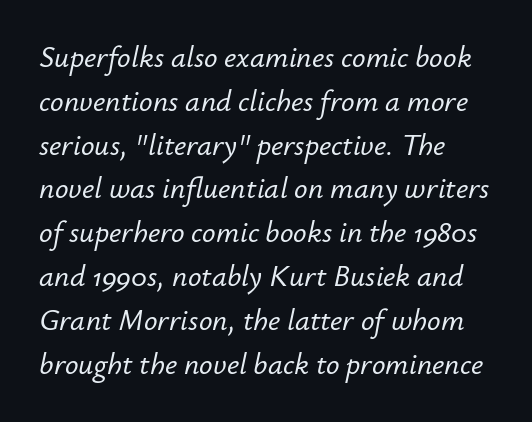
The image shows 30 px text type, italic (leaning right); set left-aligned, normal line spacing (1.46x), normal letter spacing, not underlined; low stroke contrast and a small x-height.
